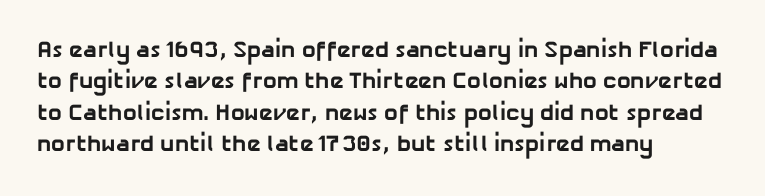
The image shows 23 px bold type; set left-aligned, normal line spacing (1.36x), normal letter spacing, not underlined.
